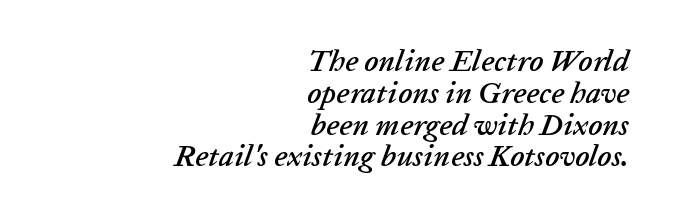
The image shows 30 px text type, italic (leaning right); set right-aligned, tight line spacing (1.06x), normal letter spacing, not underlined; low stroke contrast and a medium x-height.
